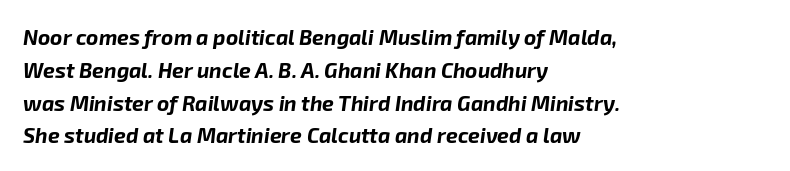
{"italic": "yes", "lean": "right", "slant_degrees": 8, "bold": "yes", "underline": "no", "align": "left", "line_spacing": "normal", "line_spacing_ratio": 1.56, "letter_spacing": "normal", "letter_spacing_em": 0.0, "glyph_px": 21}
